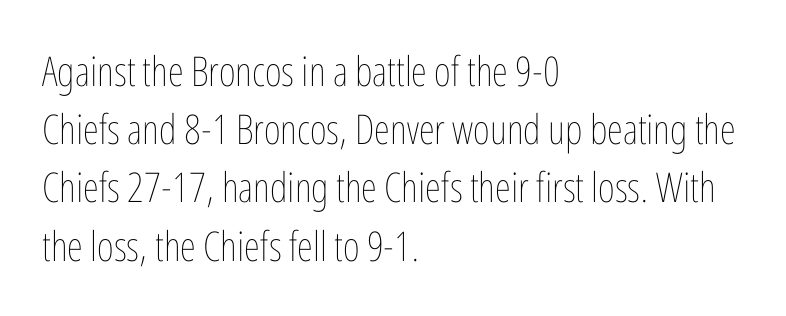
Q: Is the text bold? A: No.
Q: Is the text italic (slanted)? A: No, it is upright.
Q: Is the text underlined? A: No.
Q: How is the paragraph aligned? A: Left-aligned.
Q: Is the spacing between letters normal or unusually wide? A: Normal.
Q: Is the spacing between lines tight, normal or loose? A: Normal.
Q: Width (condensed, normal, or wide)? A: Condensed.
Q: Stroke contrast? A: Low.
Q: x-height? A: Medium.
Q: Monospaced? A: No.
